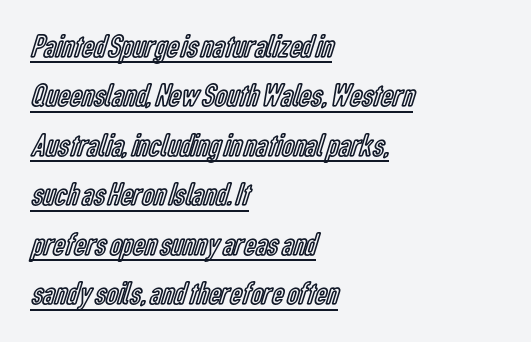
The image shows 33 px condensed type; set left-aligned, normal line spacing (1.5x), normal letter spacing, underlined; a medium x-height.
